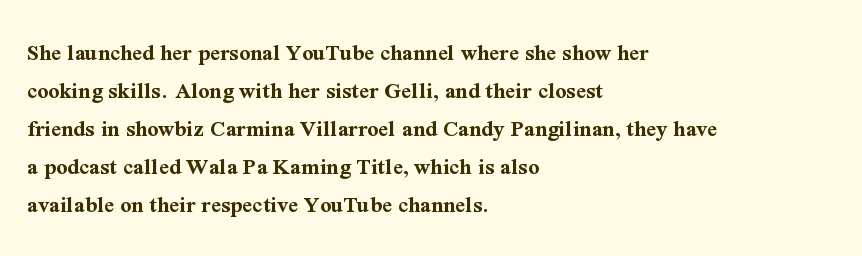
Q: Is the text bold? A: Yes.
Q: Is the text italic (slanted)? A: No, it is upright.
Q: Is the text underlined? A: No.
Q: How is the paragraph aligned? A: Left-aligned.
Q: Is the spacing between letters normal or unusually wide? A: Normal.
Q: Is the spacing between lines tight, normal or loose? A: Normal.
